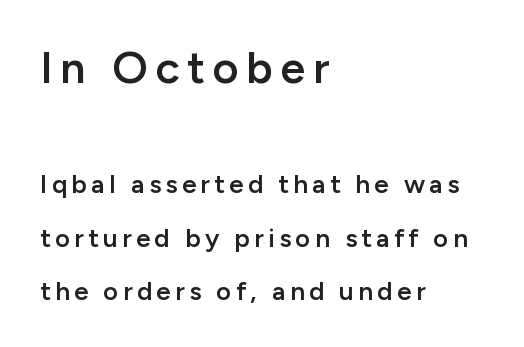
Q: Is the text bold? A: Semi-bold.
Q: Is the text italic (slanted)? A: No, it is upright.
Q: Is the typeface a serif or a sans-serif typeface? A: Sans-serif.
Q: Is the text underlined? A: No.
Q: How is the paragraph aligned? A: Left-aligned.
Q: Is the spacing between lines tight, normal or loose? A: Loose.
Q: Which block of text is set in a larger size, the first (top) or the second (bottom)? A: The first (top) one.
Q: Width (condensed, normal, or wide)? A: Normal.
Q: Stroke contrast? A: Low.
Q: x-height? A: Medium.
Q: Monospaced? A: No.
